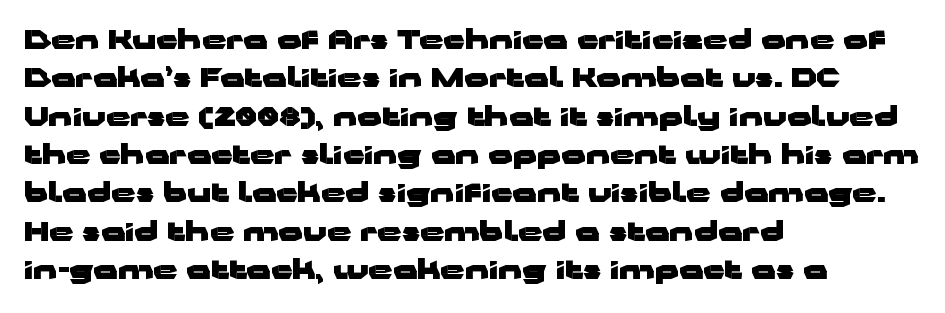
Q: Is the text bold? A: Yes.
Q: Is the text italic (slanted)? A: No, it is upright.
Q: Is the text underlined? A: No.
Q: How is the paragraph aligned? A: Left-aligned.
Q: Is the spacing between letters normal or unusually wide? A: Normal.
Q: Is the spacing between lines tight, normal or loose? A: Normal.
